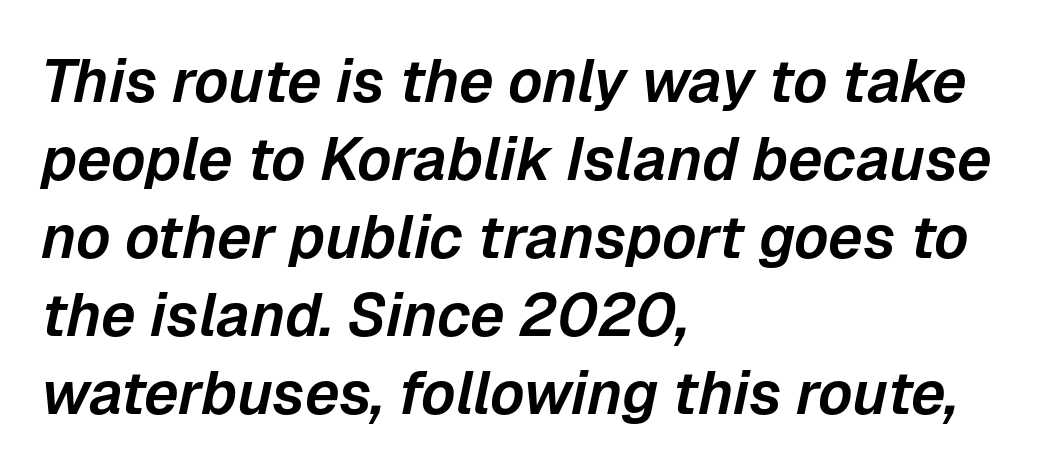
The image shows 60 px text type, italic (leaning right); set left-aligned, normal line spacing (1.3x), normal letter spacing, not underlined; low stroke contrast and a medium x-height.
